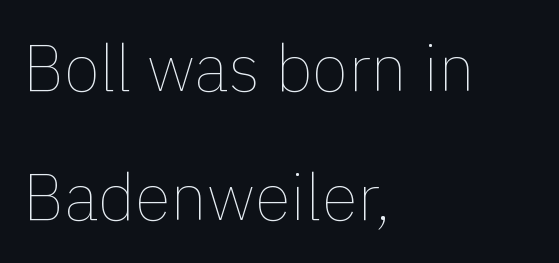
{"italic": "no", "bold": "no", "weight": "thin", "width": "normal", "x_height": "medium", "monospaced": "no", "underline": "no", "align": "left", "line_spacing": "loose", "line_spacing_ratio": 1.96, "letter_spacing": "normal", "letter_spacing_em": 0.0, "glyph_px": 66}
